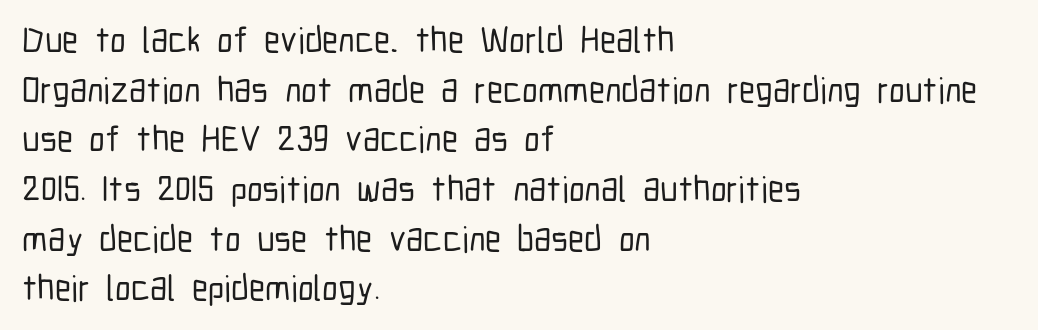
Leftover space on each line is placed entirely after the last word. The line-height multiplier appears to be the usual default. Nothing unusual about the tracking: characters are spaced as the font intends. This sample has the flowing, uneven cadence of proportional lettering. The glyphs are unaccompanied by any horizontal stroke below them.
